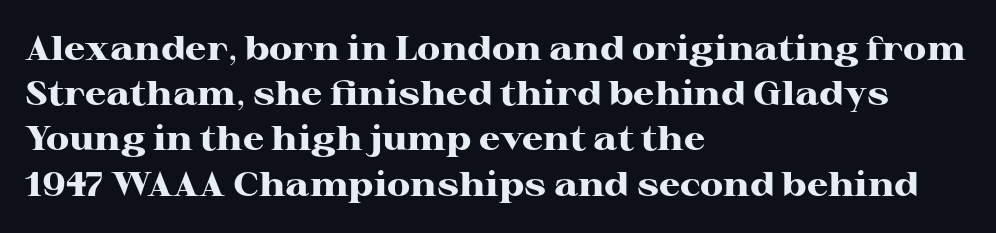
{"serif": "yes", "italic": "no", "bold": "yes", "weight": "heavy", "width": "wide", "stroke_contrast": "high", "x_height": "medium", "monospaced": "no", "underline": "no", "align": "left", "line_spacing": "normal", "line_spacing_ratio": 1.33, "letter_spacing": "normal", "letter_spacing_em": 0.0, "glyph_px": 34}
